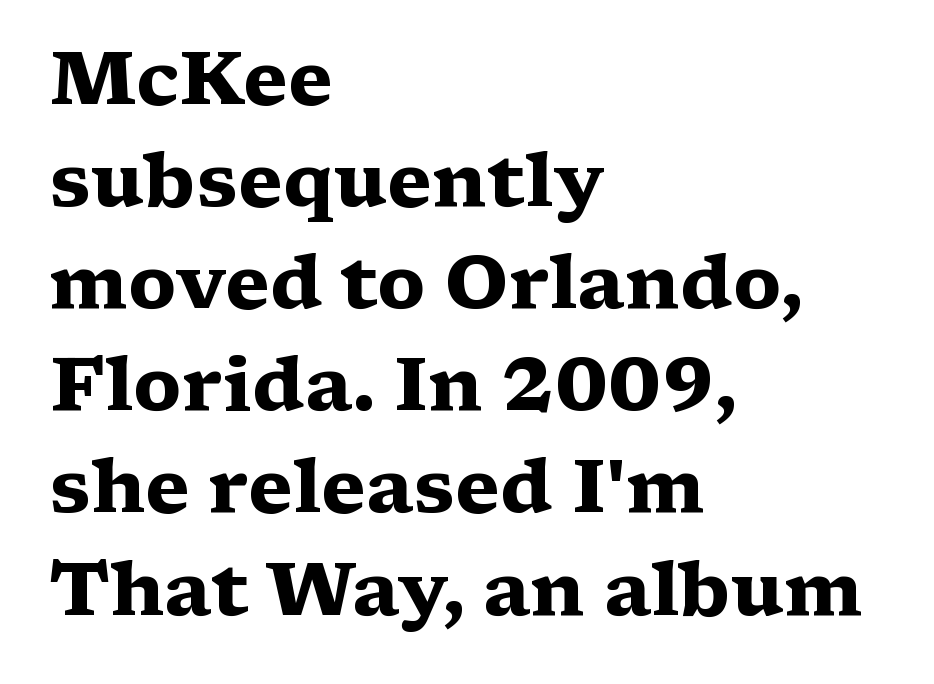
Glance below the letters and you will spot only blank space. Short note: letters normally spaced. Notice how thick the strokes are: this is what a full bold looks like. The rendering uses natural spacing where letterforms have individual widths. Are there feet on the stems? There are — it's a serif. When letters stand straight like this, we call the style roman or upright.
